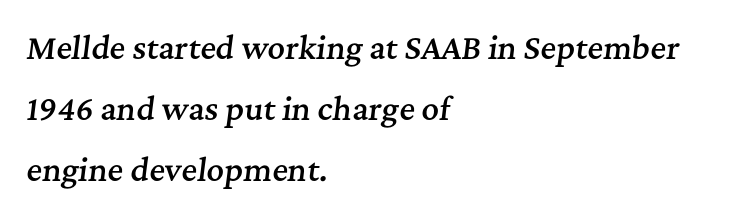
The image shows 30 px semibold serif type, italic (leaning right); set left-aligned, loose line spacing (2.04x), normal letter spacing, not underlined; medium stroke contrast and a medium x-height.
